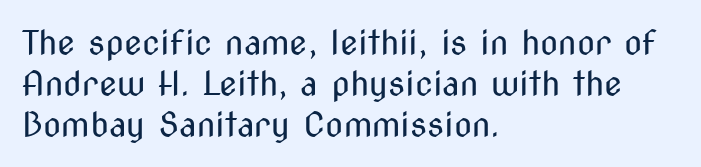
{"serif": "no", "italic": "no", "bold": "no", "weight": "regular", "width": "condensed", "stroke_contrast": "medium", "x_height": "medium", "monospaced": "no", "underline": "no", "align": "left", "line_spacing_ratio": 1.24, "letter_spacing": "normal", "letter_spacing_em": 0.0, "glyph_px": 33}
